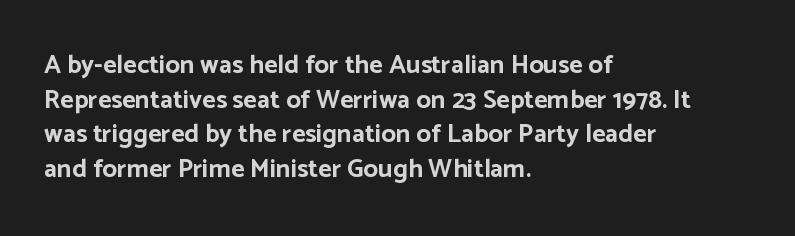
The image shows 26 px bold type, upright; set left-aligned, normal line spacing (1.33x), normal letter spacing, not underlined.
